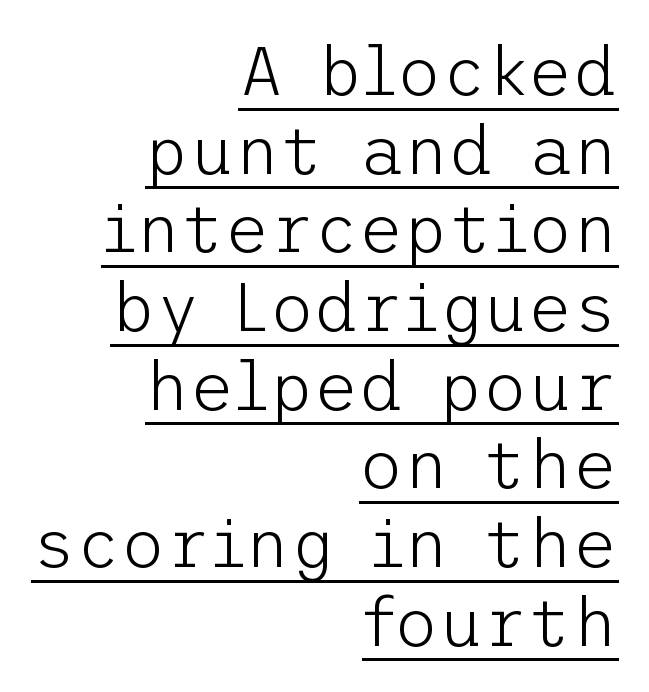
Q: Is the text bold? A: No.
Q: Is the text italic (slanted)? A: No, it is upright.
Q: Is the typeface a serif or a sans-serif typeface? A: Sans-serif.
Q: Is the text underlined? A: Yes.
Q: How is the paragraph aligned? A: Right-aligned.
Q: Is the spacing between letters normal or unusually wide? A: Normal.
Q: Is the spacing between lines tight, normal or loose? A: Tight.
Q: Width (condensed, normal, or wide)? A: Normal.
Q: Stroke contrast? A: Low.
Q: x-height? A: Medium.
